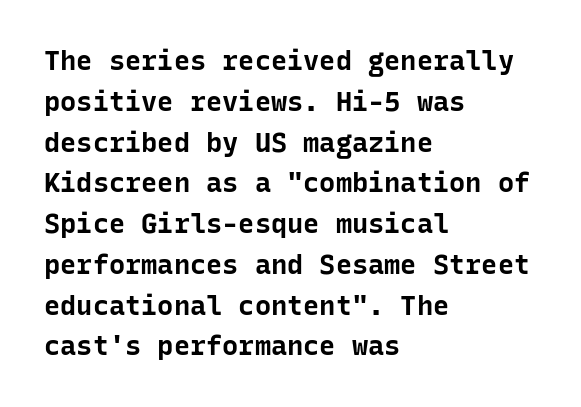
Q: Is the text bold? A: Yes.
Q: Is the text italic (slanted)? A: No, it is upright.
Q: Is the text underlined? A: No.
Q: How is the paragraph aligned? A: Left-aligned.
Q: Is the spacing between letters normal or unusually wide? A: Normal.
Q: Is the spacing between lines tight, normal or loose? A: Normal.
